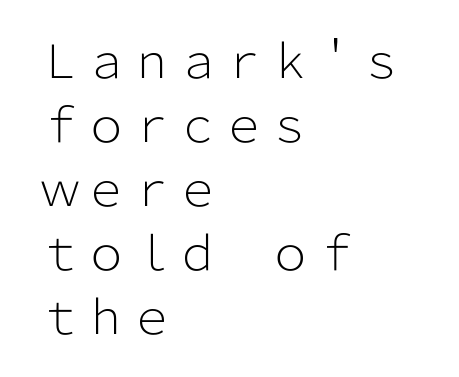
Typeset ragged right — the left edge is the straight one. Is this a fixed-width face? No — the glyphs have proportional, varying widths. Just letters on the line, the space beneath them empty. One glance says typical: line gaps are just what's usual. The rendering shows plain stroke endings on the letterforms — a sans-serif design.
